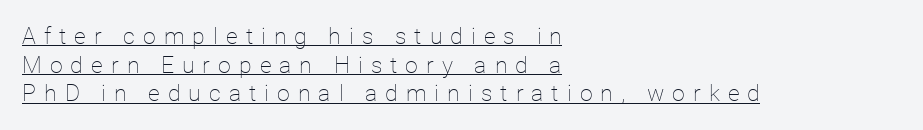
Q: Is the text bold? A: No.
Q: Is the text italic (slanted)? A: No, it is upright.
Q: Is the text underlined? A: Yes.
Q: How is the paragraph aligned? A: Left-aligned.
Q: Is the spacing between letters normal or unusually wide? A: Unusually wide.
Q: Is the spacing between lines tight, normal or loose? A: Normal.
